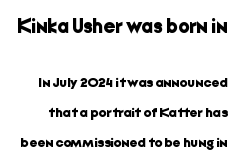
Regarding leading, the lines here are spaced well apart. Larger block? The one above; the one below is distinctly smaller. Spacing between characters is what you'd get straight out of the box. Descenders are the only things crossing below the line. Do the letters lean? They stand straight.
